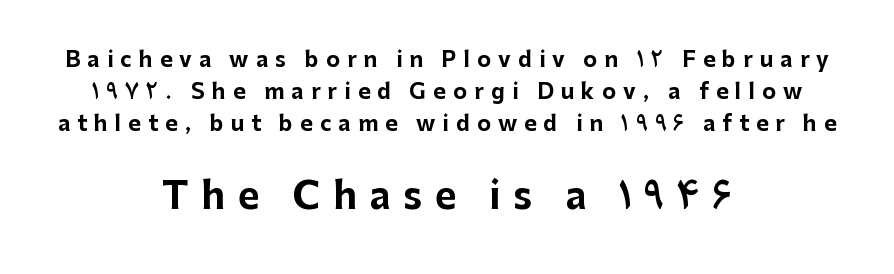
{"serif": "no", "italic": "no", "bold": "yes", "weight": "bold", "width": "normal", "stroke_contrast": "low", "x_height": "medium", "monospaced": "no", "underline": "no", "align": "center", "line_spacing": "normal", "line_spacing_ratio": 1.52, "letter_spacing": "wide", "letter_spacing_em": 0.34, "larger_block": "second", "size_ratio": 1.76, "glyph_px": 37}
